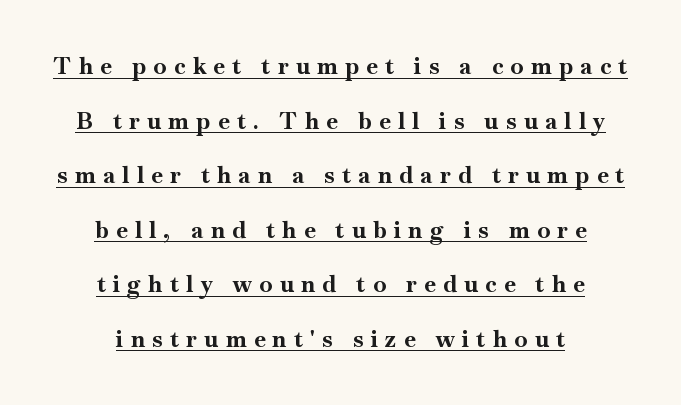
In terms of posture, this sample is upright. This sample carries an underscore along the baseline area. Is the type bold? Yes — the strokes are clearly thick and heavy. Letter spacing: wide. The lines are spread far apart with generous leading.
